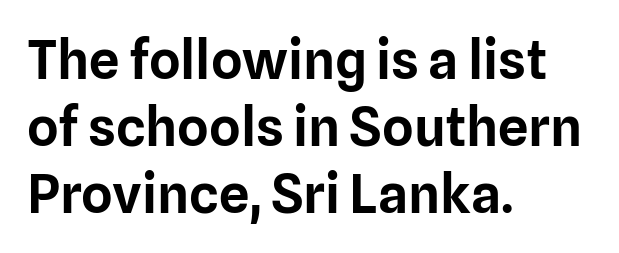
Italic? Not at all — the glyphs are vertical. Plain, unruled lines of type. Alignment: flush left. These lines are rendered in a variable-pitch font. In terms of letterform style, serifs are entirely absent. The gaps between neighbouring characters are ordinary and unremarkable.
